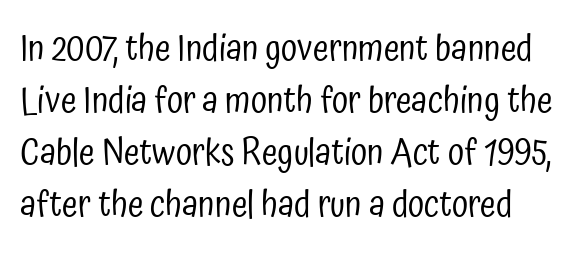
The image shows 36 px regular-weight, condensed sans-serif type, upright; set normal line spacing (1.44x), normal letter spacing, not underlined; low stroke contrast and a medium x-height.
